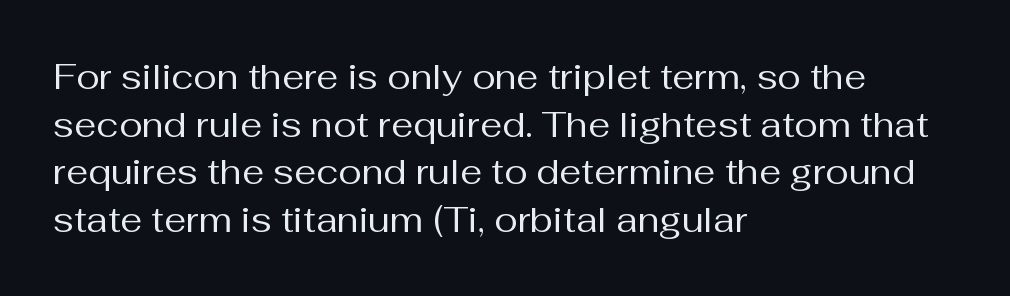
{"serif": "no", "italic": "no", "bold": "no", "weight": "regular", "width": "normal", "stroke_contrast": "medium", "x_height": "medium", "monospaced": "no", "underline": "no", "align": "left", "line_spacing": "normal", "line_spacing_ratio": 1.36, "letter_spacing": "normal", "letter_spacing_em": 0.0, "glyph_px": 35}
